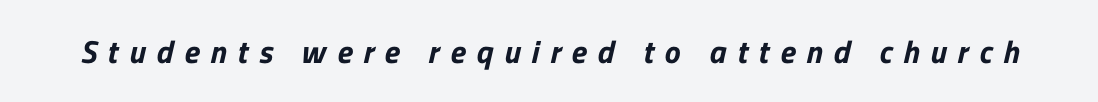
Q: Is the typeface a serif or a sans-serif typeface? A: Sans-serif.
Q: Is the text underlined? A: No.
Q: Is the spacing between letters normal or unusually wide? A: Unusually wide.
Q: Width (condensed, normal, or wide)? A: Normal.
Q: Stroke contrast? A: Low.
Q: x-height? A: Medium.
Q: Monospaced? A: No.
